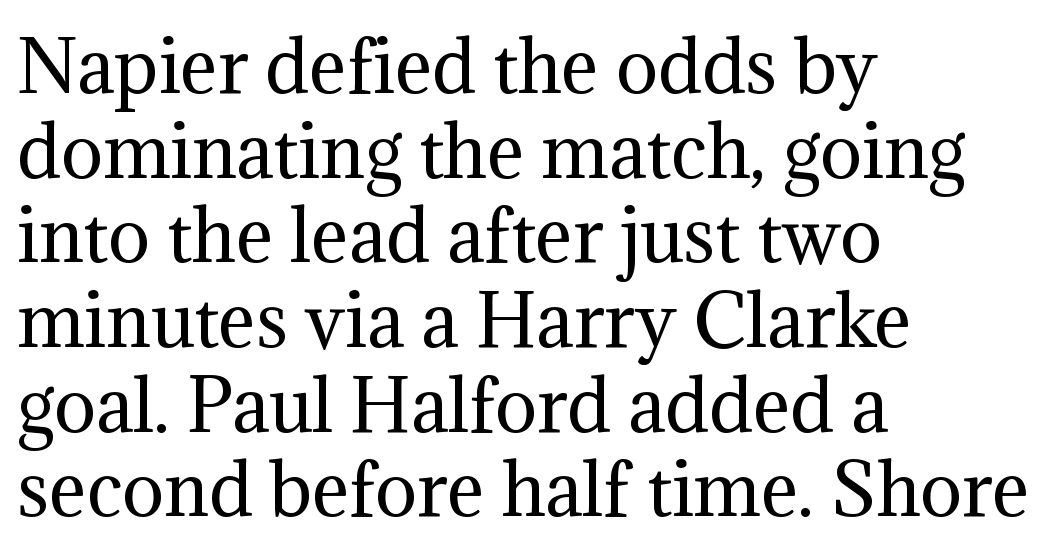
Q: Is the text bold? A: No.
Q: Is the text italic (slanted)? A: No, it is upright.
Q: Is the typeface a serif or a sans-serif typeface? A: Serif.
Q: Is the text underlined? A: No.
Q: How is the paragraph aligned? A: Left-aligned.
Q: Is the spacing between letters normal or unusually wide? A: Normal.
Q: Width (condensed, normal, or wide)? A: Normal.
Q: Stroke contrast? A: Medium.
Q: x-height? A: Medium.
Q: Monospaced? A: No.
